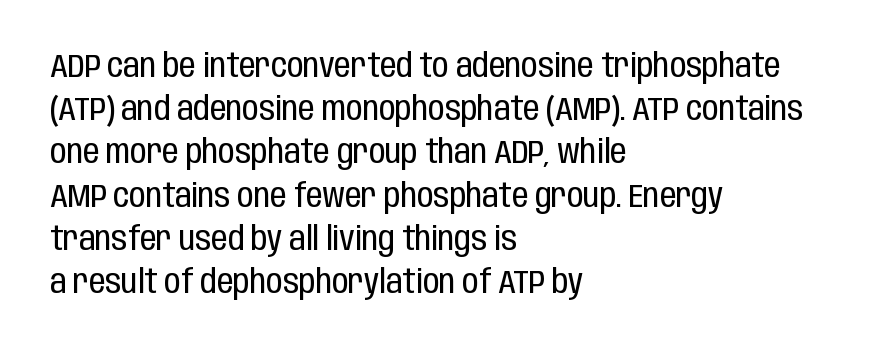
Has an underline been added? It has not. The passage shown is not bold in any degree. Leading matches the norm, producing a regular column. When letters stand straight like this, we call the style roman or upright. Varying glyph widths throughout — classic text-font behaviour.
